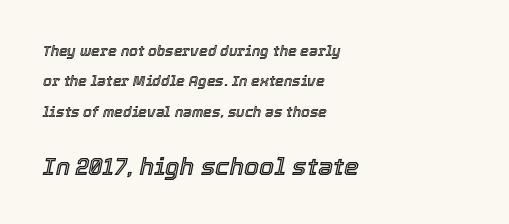
Q: Is the text italic (slanted)? A: Yes, it leans right by about 12 degrees.
Q: Is the text underlined? A: No.
Q: How is the paragraph aligned? A: Left-aligned.
Q: Is the spacing between letters normal or unusually wide? A: Normal.
Q: Is the spacing between lines tight, normal or loose? A: Loose.
Q: Which block of text is set in a larger size, the first (top) or the second (bottom)? A: The second (bottom) one.
